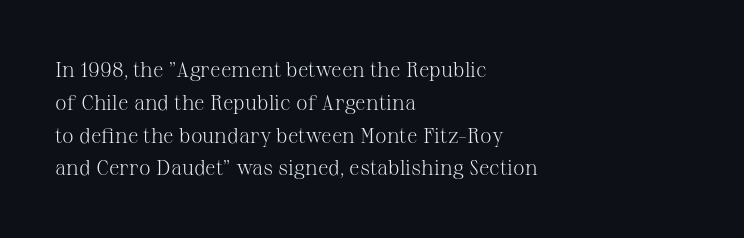
Q: Is the text bold? A: No.
Q: Is the text italic (slanted)? A: No, it is upright.
Q: Is the text underlined? A: No.
Q: How is the paragraph aligned? A: Left-aligned.
Q: Is the spacing between letters normal or unusually wide? A: Normal.
Q: Is the spacing between lines tight, normal or loose? A: Normal.
